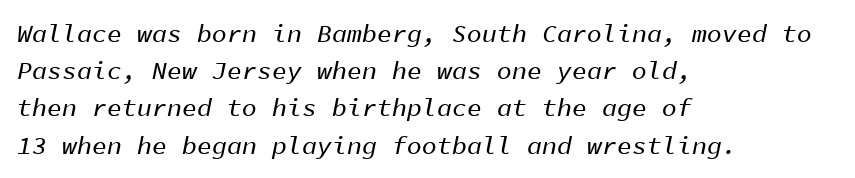
{"italic": "yes", "lean": "right", "slant_degrees": 11, "underline": "no", "align": "left", "line_spacing": "normal", "line_spacing_ratio": 1.49, "letter_spacing": "normal", "letter_spacing_em": 0.0, "glyph_px": 25}
